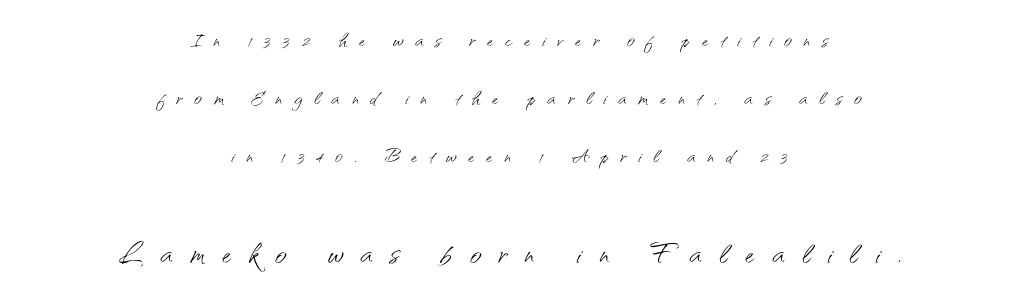
{"serif": "no", "bold": "no", "weight": "light", "width": "normal", "stroke_contrast": "medium", "x_height": "small", "monospaced": "no", "underline": "no", "align": "center", "line_spacing": "loose", "line_spacing_ratio": 2.15, "letter_spacing": "wide", "letter_spacing_em": 0.44, "larger_block": "second", "size_ratio": 1.48, "glyph_px": 40}
